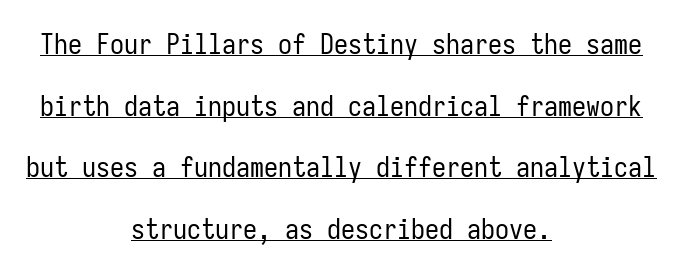
If you folded the block vertically in half, each line would mirror itself in length. Has an underline been added? It has. Weight: regular or lighter. Horizontal bands of white between lines are thick stripes. Each letter, wide or thin by design, is forced into the same width here. The lettering holds an erect, upright posture throughout.
